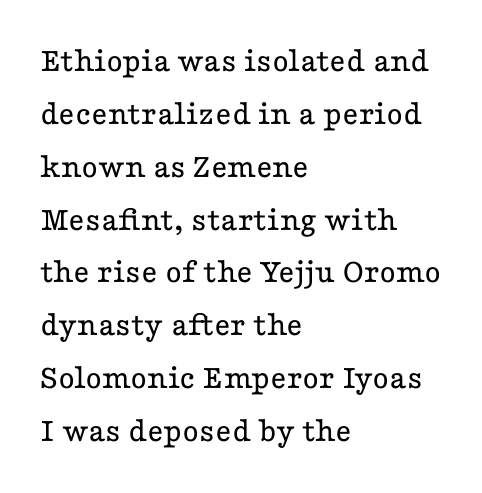
The image shows 35 px regular-weight, wide serif type, upright; set left-aligned, normal line spacing (1.51x), normal letter spacing, not underlined; low stroke contrast and a medium x-height.
